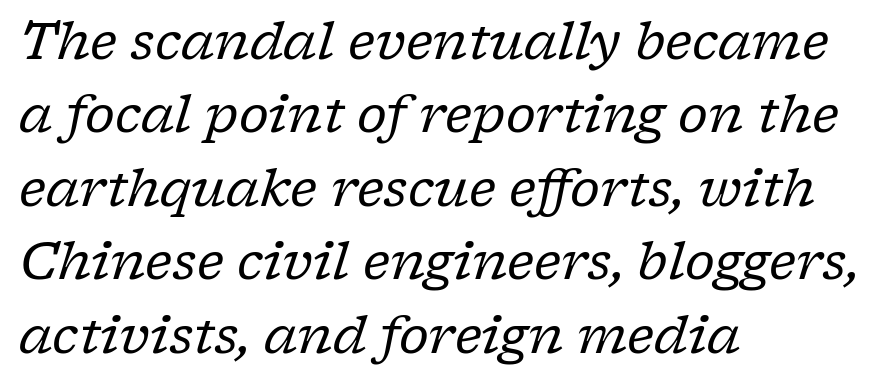
{"serif": "yes", "italic": "yes", "lean": "right", "slant_degrees": 17, "bold": "no", "weight": "regular", "width": "normal", "stroke_contrast": "low", "x_height": "medium", "monospaced": "no", "underline": "no", "align": "left", "line_spacing": "normal", "line_spacing_ratio": 1.44, "letter_spacing": "normal", "letter_spacing_em": 0.0, "glyph_px": 51}
